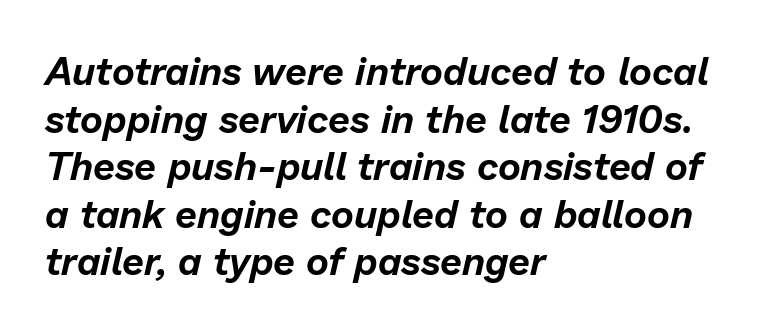
Q: Is the text italic (slanted)? A: Yes, it leans right by about 13 degrees.
Q: Is the text underlined? A: No.
Q: How is the paragraph aligned? A: Left-aligned.
Q: Is the spacing between letters normal or unusually wide? A: Normal.
Q: Width (condensed, normal, or wide)? A: Normal.
Q: Stroke contrast? A: Low.
Q: x-height? A: Medium.
Q: Monospaced? A: No.
